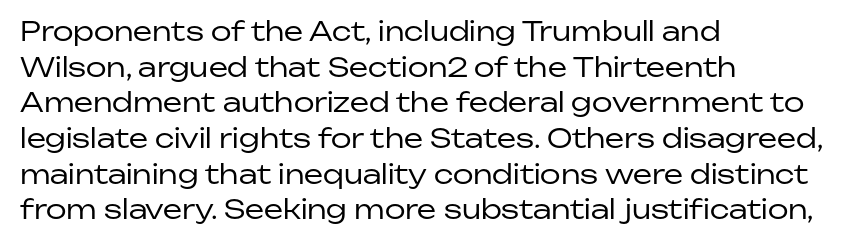
Notice how descenders clear the ascenders below comfortably — that's standard leading. Rule under the text: the space is simply empty. This rendering uses left alignment, leaving the right contour irregular. The type sits square on the baseline with zero lean. The font sits on the lighter half of the weight spectrum, regular included. The gaps between neighbouring characters are ordinary and unremarkable.
